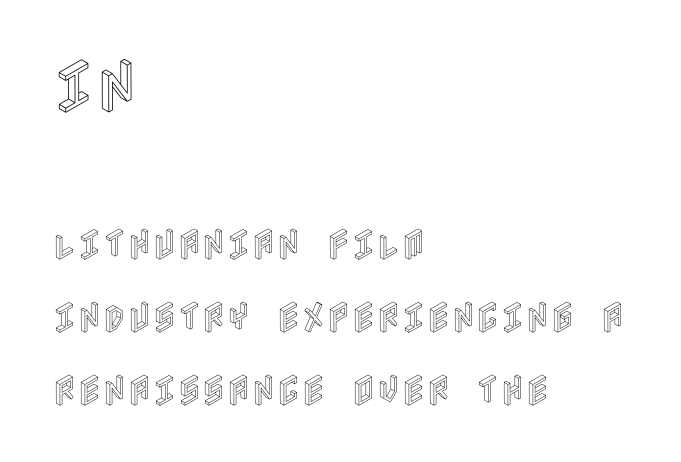
This rendering features lettering with no underline. Short note: letters normally spaced. Tall strokes in this sample are plumb rather than angled. The lines in this sample share a left origin and differ only in where they stop. Is the lower block the larger one? No — the upper block carries the bigger type.
